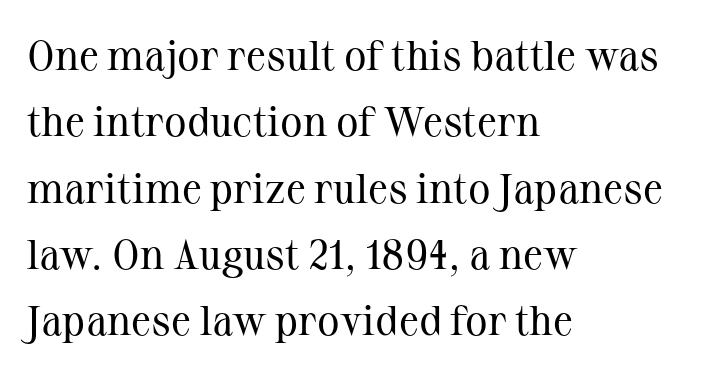
Ordinary non-slanted type is in use. Successive baselines arrive at the customary interval. Font category for this specimen: serif. The passage shown is typed in a proportional face where columns would drift.
